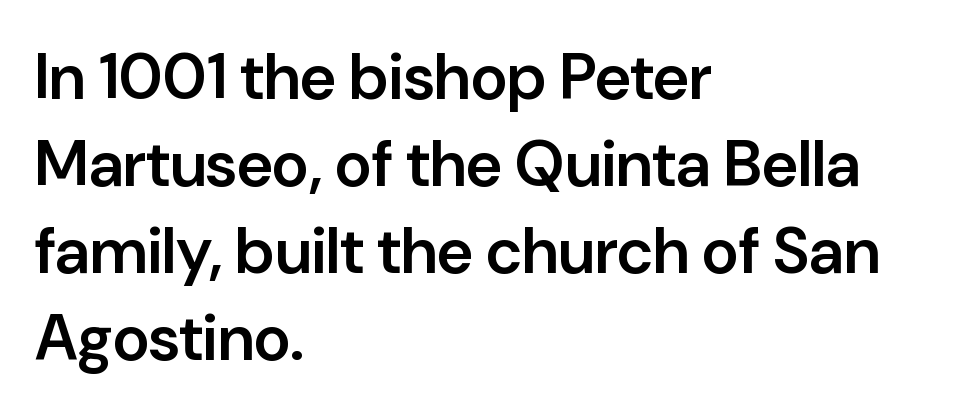
Tall strokes in this sample are plumb rather than angled. The sample has been set in demibold, a notch under bold. In terms of letterspacing, this is plain default setting. Each letter keeps its own natural width here, so spacing adapts to shape. Where is the straight margin? On the left. Is this a sans? Yes — the strokes have no serifs.
